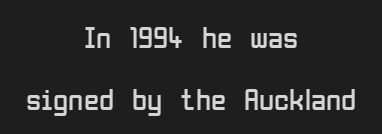
The rendering uses a large line-height, opening up the rows. The letters advance in unequal steps, a hallmark of proportional type. The passage shown is not bold in any degree. The letters stand straight up with perfectly vertical stems.
